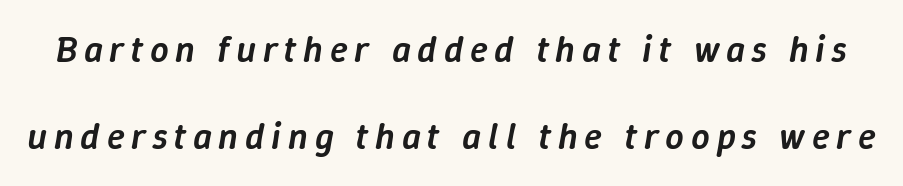
Q: Is the text bold? A: Semi-bold.
Q: Is the text italic (slanted)? A: Yes, it leans right by about 9 degrees.
Q: Is the text underlined? A: No.
Q: Is the spacing between lines tight, normal or loose? A: Loose.
Q: Width (condensed, normal, or wide)? A: Normal.
Q: Stroke contrast? A: Low.
Q: x-height? A: Medium.
Q: Monospaced? A: No.
